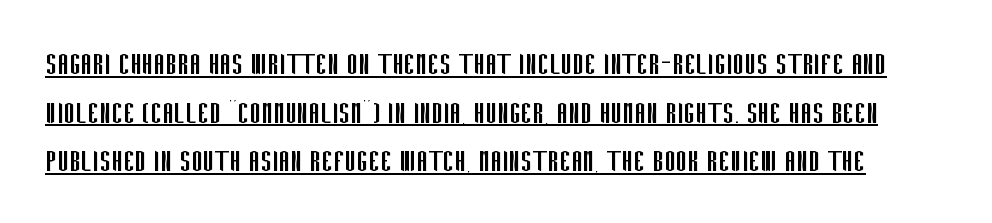
The image shows 35 px regular-weight, condensed sans-serif type, upright; set normal line spacing (1.39x), normal letter spacing, underlined; low stroke contrast and a large x-height.
